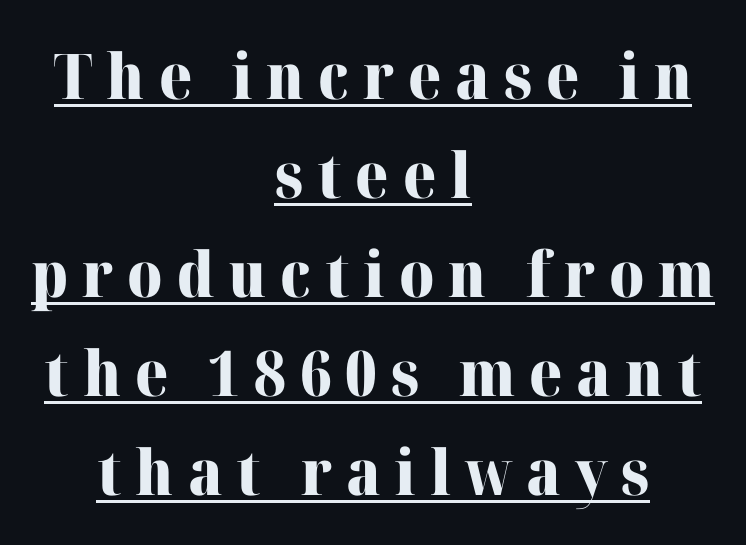
The image shows 63 px heavy serif type, upright; set centered, normal line spacing (1.57x), unusually wide letter spacing (+0.22 em), underlined; high stroke contrast and a medium x-height.
